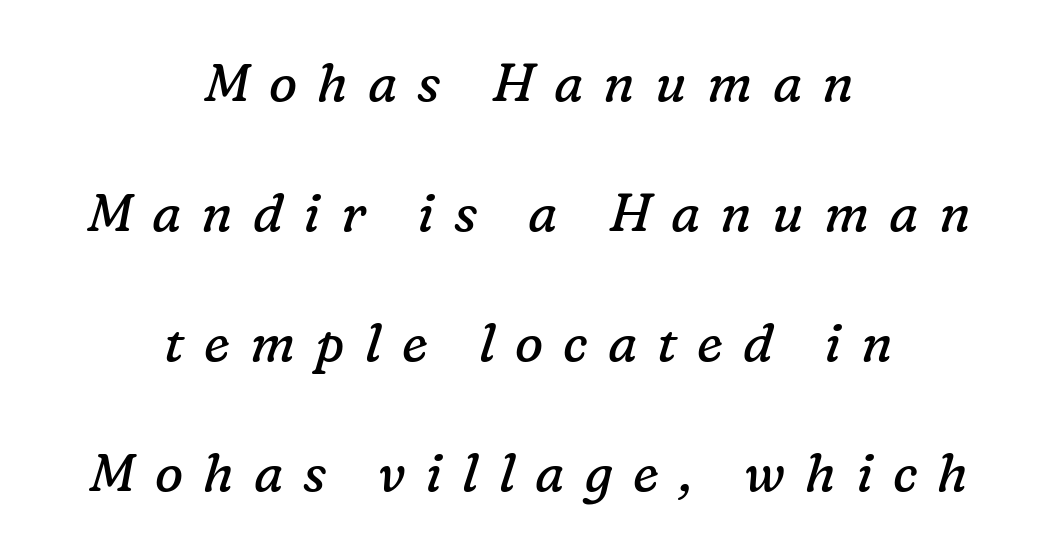
{"serif": "yes", "italic": "yes", "lean": "right", "slant_degrees": 16, "bold": "no", "weight": "regular", "width": "normal", "stroke_contrast": "low", "x_height": "medium", "monospaced": "no", "underline": "no", "align": "center", "line_spacing": "loose", "line_spacing_ratio": 2.45, "letter_spacing": "wide", "letter_spacing_em": 0.38, "glyph_px": 53}
